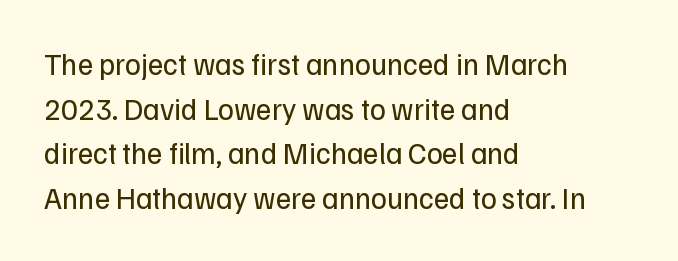
Look at the bottom of the vertical strokes: they stop flat, with no serifs. Tracking here is standard; glyphs follow each other at the usual distance. What's the leading like? Ordinary, nothing unusual. Weight class: somewhere from thin through regular.
